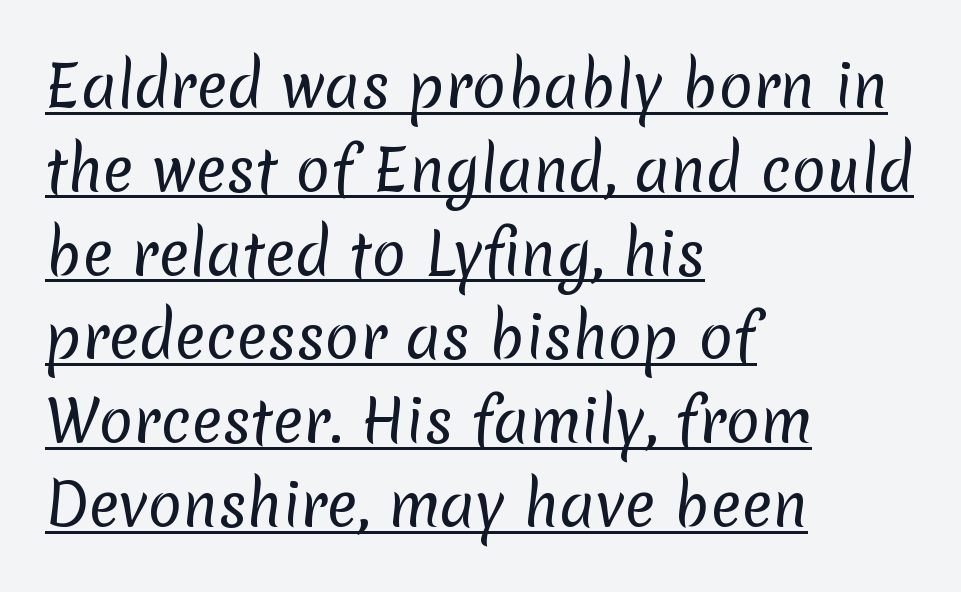
Q: Is the text bold? A: No.
Q: Is the typeface a serif or a sans-serif typeface? A: Sans-serif.
Q: Is the text underlined? A: Yes.
Q: How is the paragraph aligned? A: Left-aligned.
Q: Is the spacing between letters normal or unusually wide? A: Normal.
Q: Is the spacing between lines tight, normal or loose? A: Normal.
Q: Width (condensed, normal, or wide)? A: Normal.
Q: Stroke contrast? A: Low.
Q: x-height? A: Medium.
Q: Monospaced? A: No.
